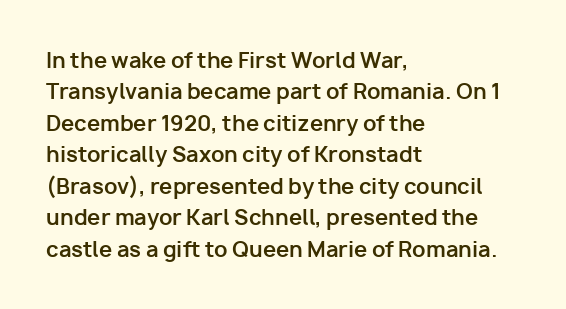
Set as a true bold cut, around the 700 mark. You can tell it's not italic because the verticals are truly vertical. Horizontally, the lines are justified to the leading edge only. Evenly set lines give the paragraph a standard silhouette. Just letters on the line, the space beneath them empty. Compared with typical body copy, the letter spacing here is the same.
